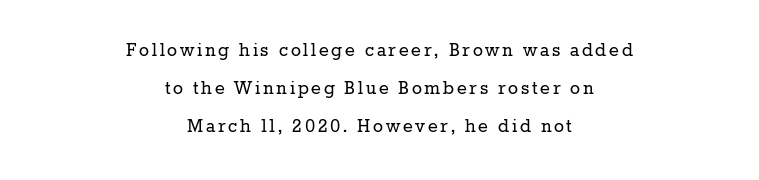
{"italic": "no", "bold": "no", "underline": "no", "align": "center", "line_spacing_ratio": 1.82, "glyph_px": 21}
